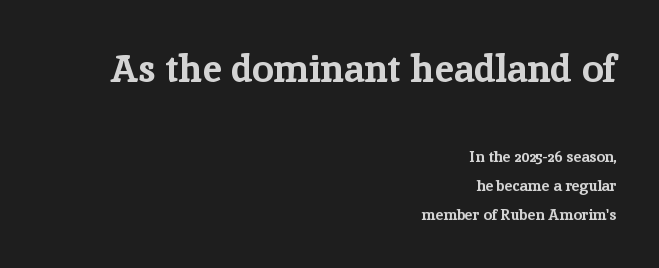
Q: Is the text bold? A: Yes.
Q: Is the text italic (slanted)? A: No, it is upright.
Q: Is the typeface a serif or a sans-serif typeface? A: Serif.
Q: Is the text underlined? A: No.
Q: How is the paragraph aligned? A: Right-aligned.
Q: Is the spacing between letters normal or unusually wide? A: Normal.
Q: Is the spacing between lines tight, normal or loose? A: Loose.
Q: Which block of text is set in a larger size, the first (top) or the second (bottom)? A: The first (top) one.
Q: Width (condensed, normal, or wide)? A: Normal.
Q: Stroke contrast? A: Low.
Q: x-height? A: Medium.
Q: Monospaced? A: No.
